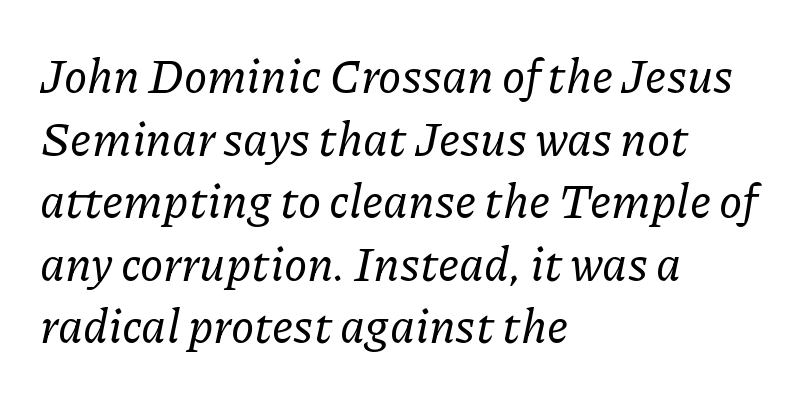
Q: Is the text italic (slanted)? A: Yes, it leans right by about 11 degrees.
Q: Is the typeface a serif or a sans-serif typeface? A: Serif.
Q: Is the text underlined? A: No.
Q: How is the paragraph aligned? A: Left-aligned.
Q: Is the spacing between letters normal or unusually wide? A: Normal.
Q: Is the spacing between lines tight, normal or loose? A: Normal.
Q: Width (condensed, normal, or wide)? A: Normal.
Q: Stroke contrast? A: Low.
Q: x-height? A: Medium.
Q: Monospaced? A: No.
